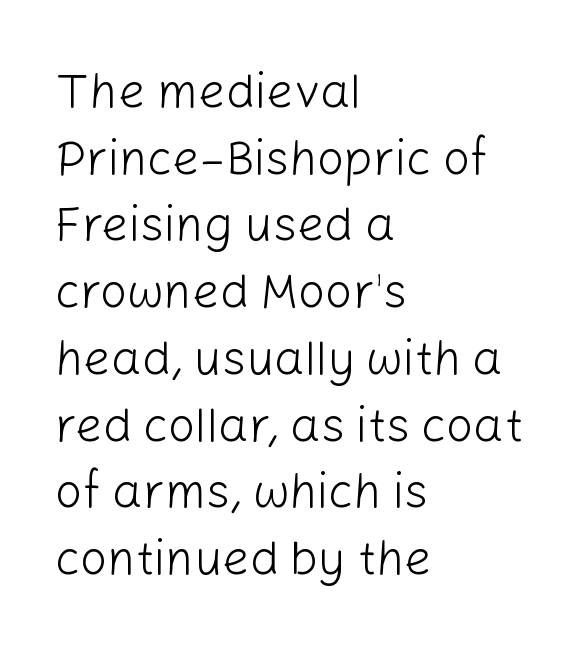
Q: Is the text bold? A: No.
Q: Is the text italic (slanted)? A: No, it is upright.
Q: Is the typeface a serif or a sans-serif typeface? A: Sans-serif.
Q: Is the text underlined? A: No.
Q: How is the paragraph aligned? A: Left-aligned.
Q: Is the spacing between letters normal or unusually wide? A: Normal.
Q: Is the spacing between lines tight, normal or loose? A: Normal.
Q: Width (condensed, normal, or wide)? A: Normal.
Q: Stroke contrast? A: Low.
Q: x-height? A: Medium.
Q: Monospaced? A: No.
